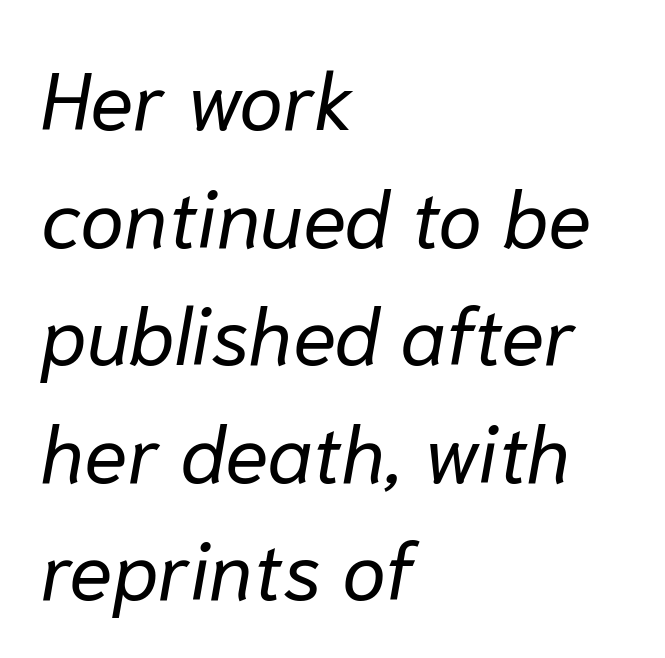
{"italic": "yes", "lean": "right", "slant_degrees": 10, "bold": "no", "weight": "regular", "width": "normal", "stroke_contrast": "low", "x_height": "medium", "monospaced": "no", "underline": "no", "align": "left", "line_spacing": "normal", "line_spacing_ratio": 1.47, "letter_spacing": "normal", "letter_spacing_em": 0.0, "glyph_px": 80}
